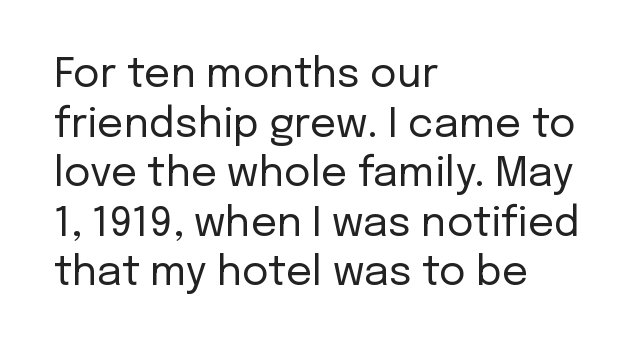
Tall strokes in this sample are plumb rather than angled. Are there feet on the stems? There aren't — it's a sans. The strokes are not fattened; the text isn't bold. The strip under each line holds only bare page. Observe the ordinary spacing: letters are neighbours, not strangers. The face used here is proportionally spaced, like ordinary book or web type.
